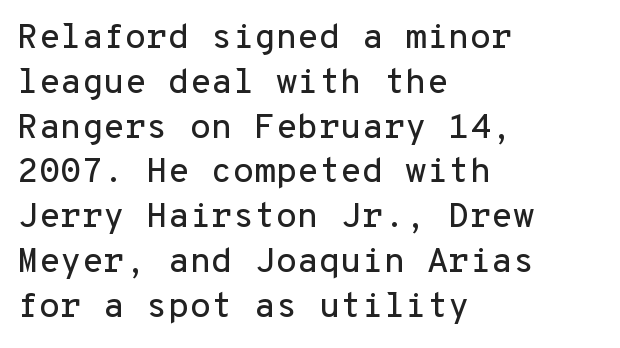
The image shows 35 px sans-serif type, upright, monospaced; set left-aligned, normal line spacing (1.28x), normal letter spacing, not underlined; low stroke contrast and a medium x-height.
